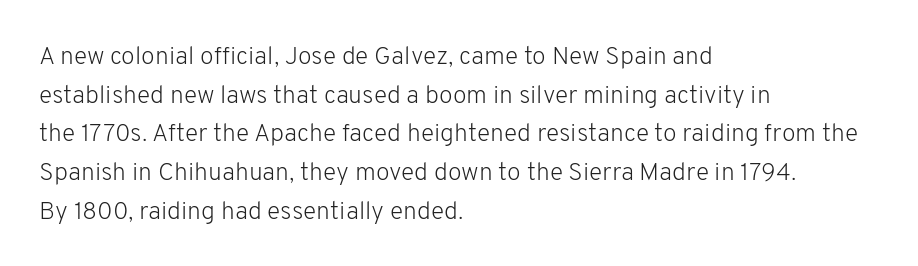
The image shows 25 px text type, upright; set left-aligned, normal line spacing (1.55x), normal letter spacing, not underlined.
